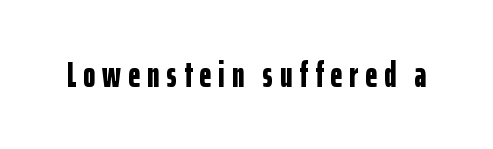
The image shows 37 px bold, condensed sans-serif type, upright; set not underlined; low stroke contrast and a medium x-height.
